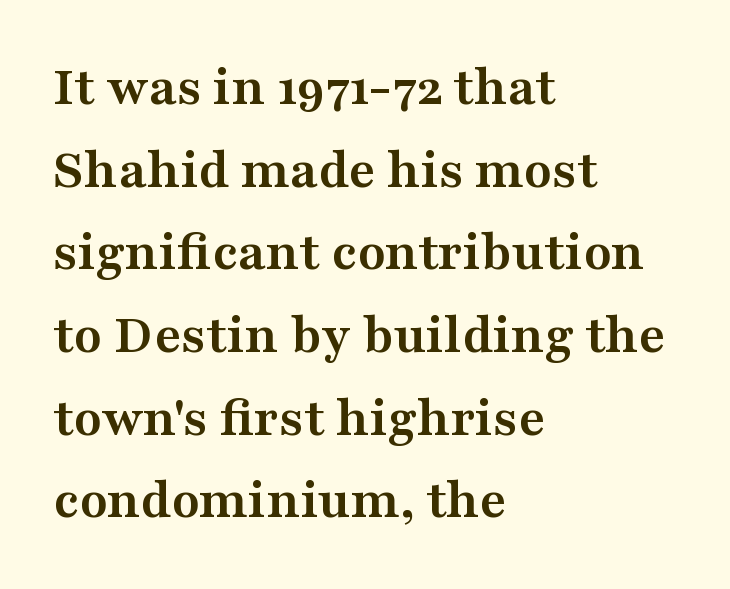
The image shows 57 px semibold, wide serif type, upright; set left-aligned, normal line spacing (1.45x), normal letter spacing, not underlined; medium stroke contrast and a medium x-height.
